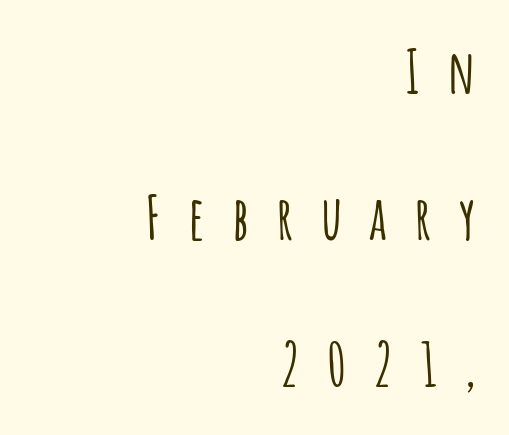
Q: Is the text italic (slanted)? A: No, it is upright.
Q: Is the typeface a serif or a sans-serif typeface? A: Sans-serif.
Q: Is the text underlined? A: No.
Q: How is the paragraph aligned? A: Right-aligned.
Q: Is the spacing between letters normal or unusually wide? A: Unusually wide.
Q: Is the spacing between lines tight, normal or loose? A: Loose.
Q: Width (condensed, normal, or wide)? A: Condensed.
Q: Stroke contrast? A: Low.
Q: x-height? A: Large.
Q: Monospaced? A: No.
